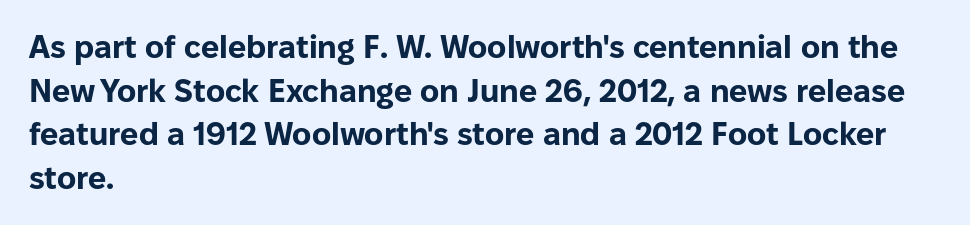
Look at the stroke-to-counter ratio: heavy, a bold. If you drew a line through each stem, it would be perfectly vertical. The space between consecutive lines is moderate. Honestly, the letter spacing is just normal — you wouldn't notice it.
